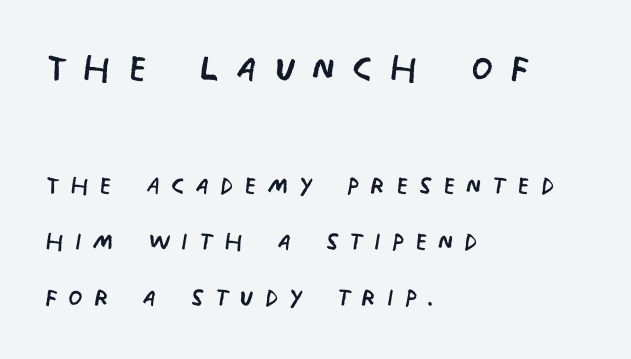
{"serif": "no", "bold": "no", "weight": "regular", "width": "condensed", "stroke_contrast": "low", "x_height": "large", "monospaced": "no", "underline": "no", "align": "left", "line_spacing": "normal", "line_spacing_ratio": 1.7, "letter_spacing": "wide", "letter_spacing_em": 0.32, "larger_block": "first", "size_ratio": 1.52, "glyph_px": 50}
